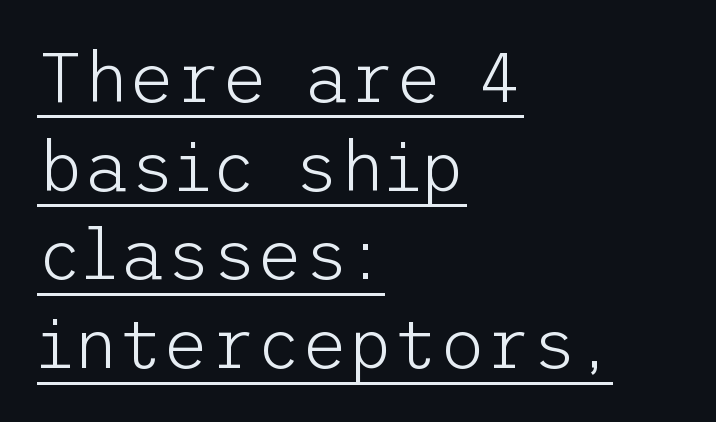
The image shows 71 px light sans-serif type, upright; set left-aligned, normal line spacing (1.25x), normal letter spacing, underlined; low stroke contrast and a medium x-height.
